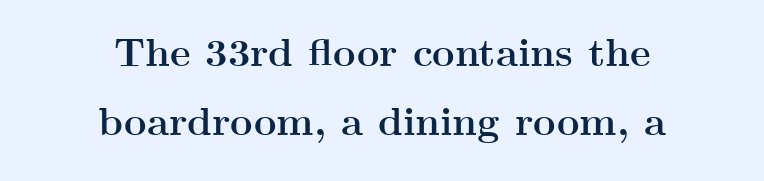
Upright lettering throughout. Little horizontal feet cap the strokes, marking this as serif type. The horizontal fit of the characters is conventional and even. The words here are not underlined. Each letter keeps its own natural width here, so spacing adapts to shape.
